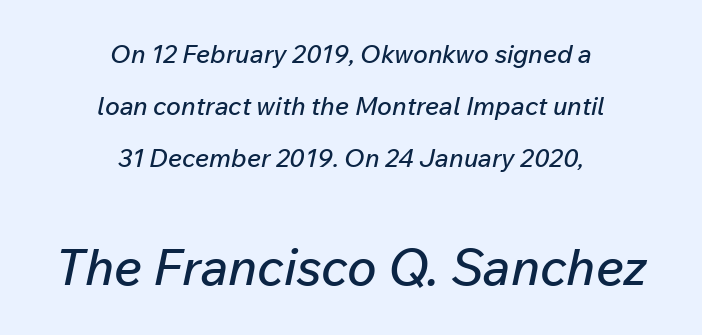
{"italic": "yes", "lean": "right", "slant_degrees": 12, "width": "normal", "stroke_contrast": "low", "x_height": "medium", "monospaced": "no", "underline": "no", "align": "center", "line_spacing": "loose", "line_spacing_ratio": 2.09, "letter_spacing": "normal", "letter_spacing_em": 0.0, "larger_block": "second", "size_ratio": 2.0, "glyph_px": 50}
